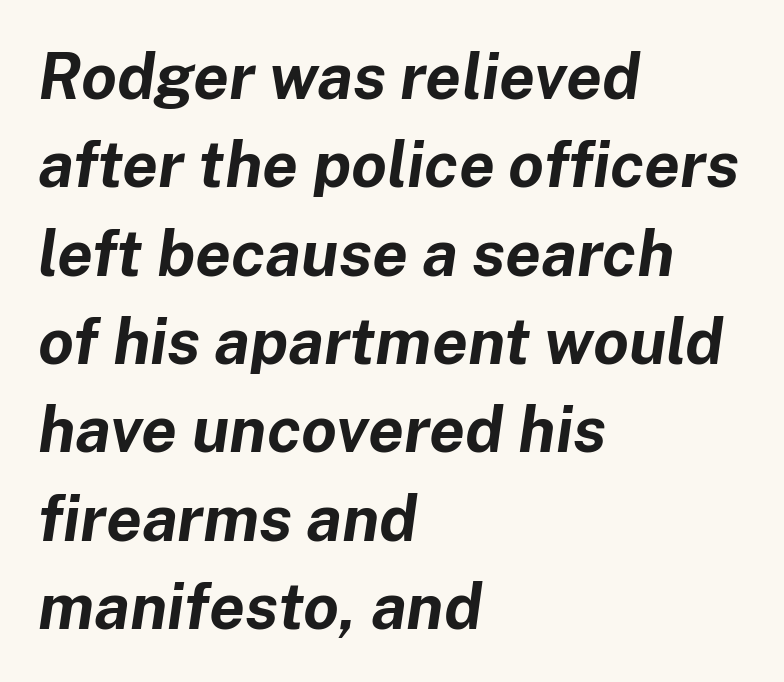
The passage shown is typed in a proportional face where columns would drift. Would a proofreader flag this as italicized? Yes. You'd pick this weight for a headline — it's a proper bold. The baseline area is clear. A classic flush-left, rag-right setting is used for this passage.
